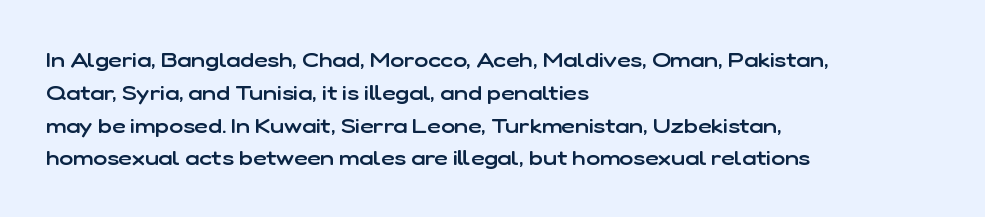
Q: Is the text bold? A: Semi-bold.
Q: Is the text italic (slanted)? A: No, it is upright.
Q: Is the text underlined? A: No.
Q: How is the paragraph aligned? A: Left-aligned.
Q: Is the spacing between letters normal or unusually wide? A: Normal.
Q: Is the spacing between lines tight, normal or loose? A: Normal.
